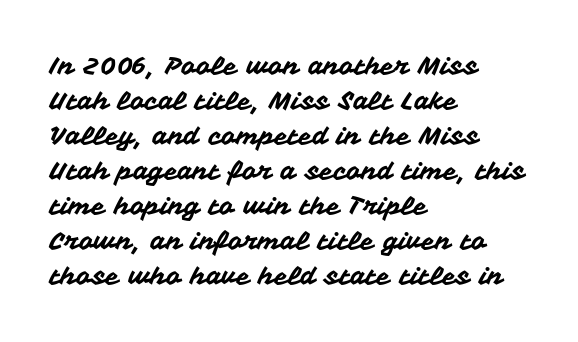
{"underline": "no", "align": "left", "line_spacing": "normal", "line_spacing_ratio": 1.4, "letter_spacing": "normal", "letter_spacing_em": 0.0, "glyph_px": 25}
